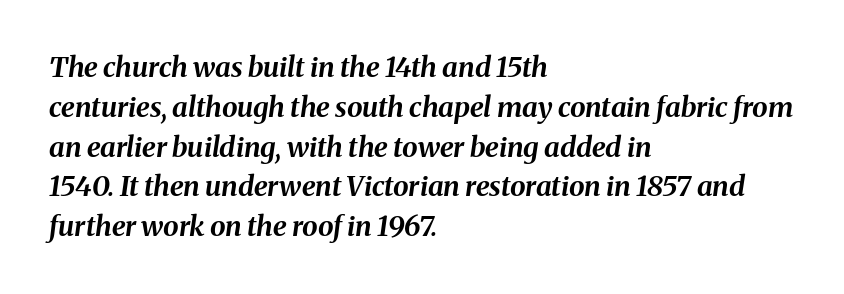
The image shows 28 px bold type, italic (leaning right); set left-aligned, normal line spacing (1.42x), normal letter spacing, not underlined; medium stroke contrast and a medium x-height.
